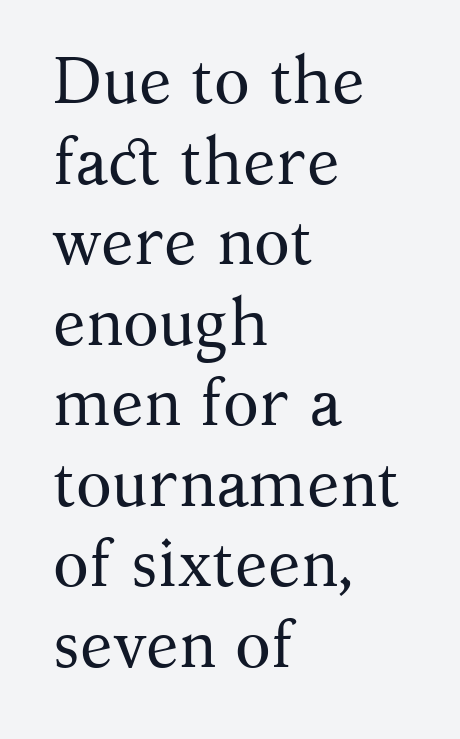
The image shows 66 px regular-weight serif type, upright; set left-aligned, line spacing 1.22x, normal letter spacing, not underlined; medium stroke contrast and a medium x-height.
